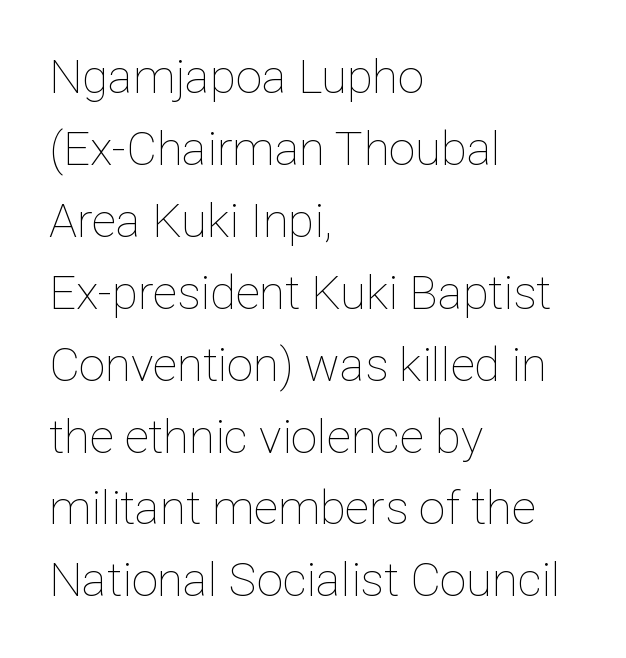
Q: Is the text bold? A: No.
Q: Is the text italic (slanted)? A: No, it is upright.
Q: Is the text underlined? A: No.
Q: How is the paragraph aligned? A: Left-aligned.
Q: Is the spacing between letters normal or unusually wide? A: Normal.
Q: Is the spacing between lines tight, normal or loose? A: Normal.
Q: Width (condensed, normal, or wide)? A: Normal.
Q: Stroke contrast? A: Low.
Q: x-height? A: Medium.
Q: Monospaced? A: No.
